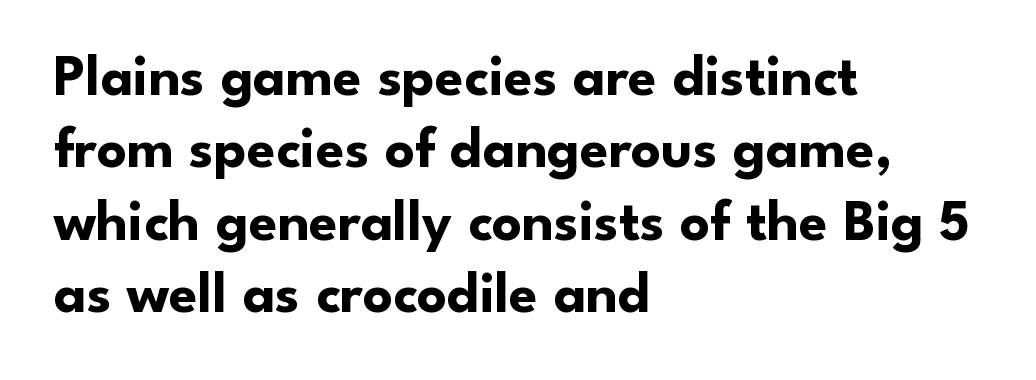
Q: Is the text bold? A: Yes.
Q: Is the text italic (slanted)? A: No, it is upright.
Q: Is the typeface a serif or a sans-serif typeface? A: Sans-serif.
Q: Is the text underlined? A: No.
Q: How is the paragraph aligned? A: Left-aligned.
Q: Is the spacing between letters normal or unusually wide? A: Normal.
Q: Is the spacing between lines tight, normal or loose? A: Normal.
Q: Width (condensed, normal, or wide)? A: Normal.
Q: Stroke contrast? A: Low.
Q: x-height? A: Small.
Q: Monospaced? A: No.
